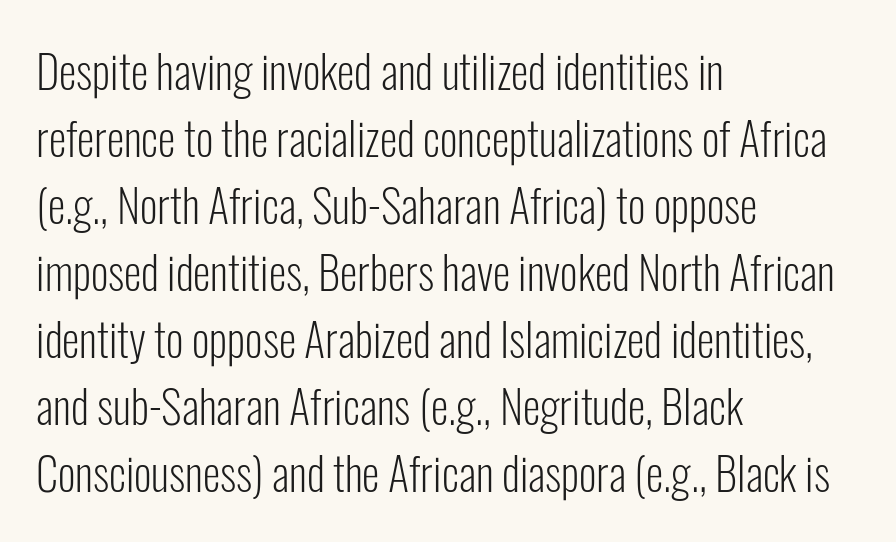
Q: Is the text bold? A: No.
Q: Is the text italic (slanted)? A: No, it is upright.
Q: Is the typeface a serif or a sans-serif typeface? A: Sans-serif.
Q: Is the text underlined? A: No.
Q: How is the paragraph aligned? A: Left-aligned.
Q: Is the spacing between letters normal or unusually wide? A: Normal.
Q: Is the spacing between lines tight, normal or loose? A: Normal.
Q: Width (condensed, normal, or wide)? A: Condensed.
Q: Stroke contrast? A: Low.
Q: x-height? A: Medium.
Q: Monospaced? A: No.
